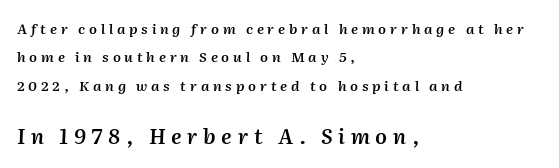
The image shows 21 px text type, italic (leaning right); set left-aligned, loose line spacing (2.02x), unusually wide letter spacing (+0.27 em), not underlined; the second (bottom) block is 1.5x larger.
